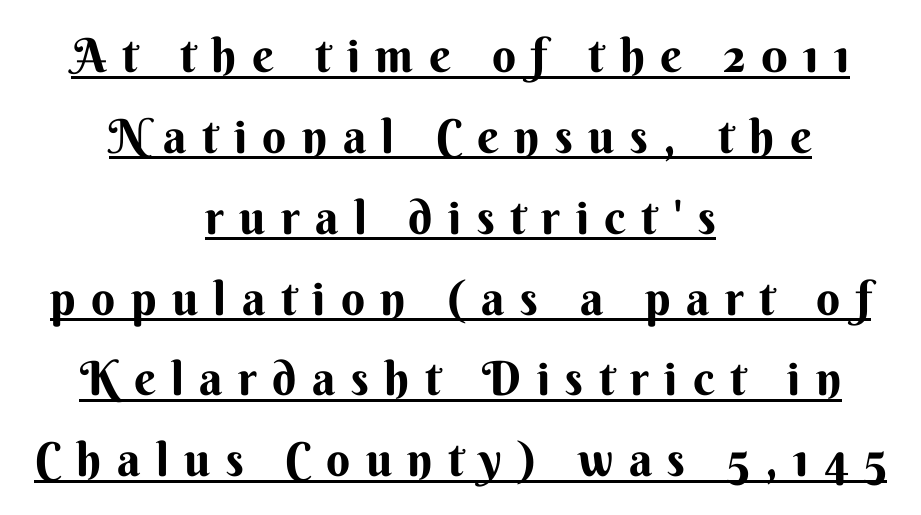
Posture: straight, roman, zero tilt. Here the designer chose a conventional face with non-uniform glyph widths. The passage shown has open, widely tracked lettering throughout. Line starts and ends both wander, symmetrically.
